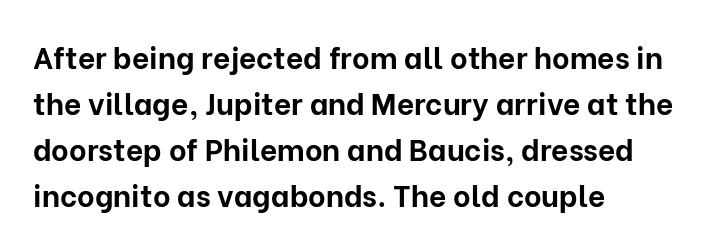
The rag falls on the right side of this text block. Italic: no, the glyphs are upright roman. This sample has the flowing, uneven cadence of proportional lettering. No feet cap the strokes, marking this as sans-serif type.
